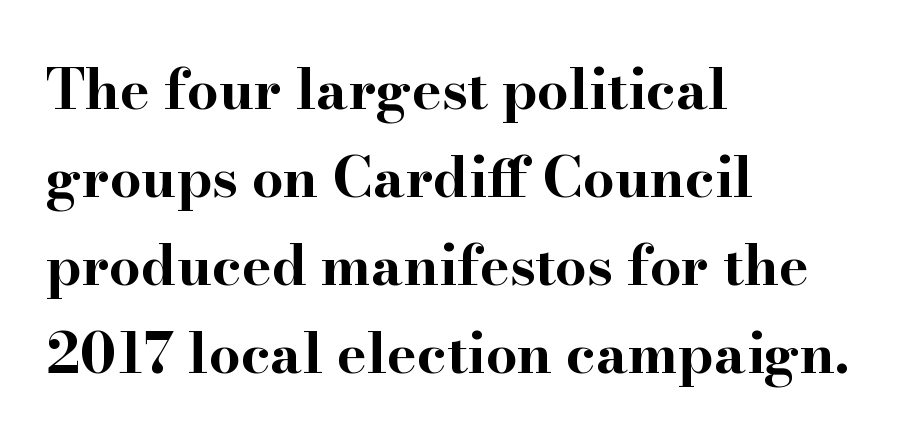
The rendering uses natural spacing where letterforms have individual widths. Caption: standard tracking, unaltered. Rule under the text: the space is simply empty. Characters remain perfectly vertical along every line.
